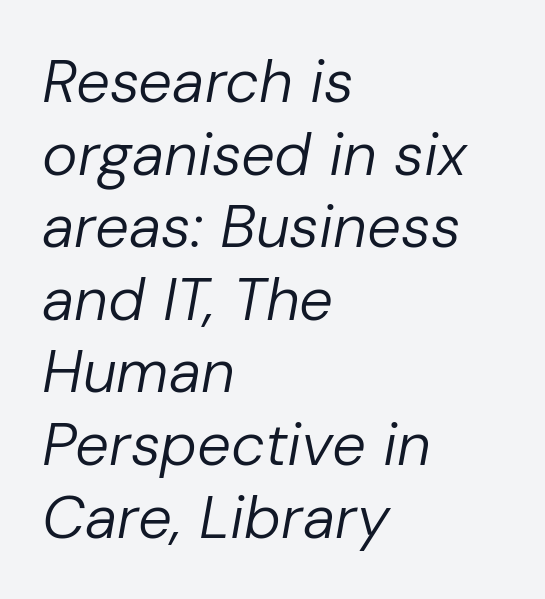
The image shows 60 px regular-weight type, italic (leaning right); set left-aligned, line spacing 1.21x, normal letter spacing, not underlined; low stroke contrast and a medium x-height.
